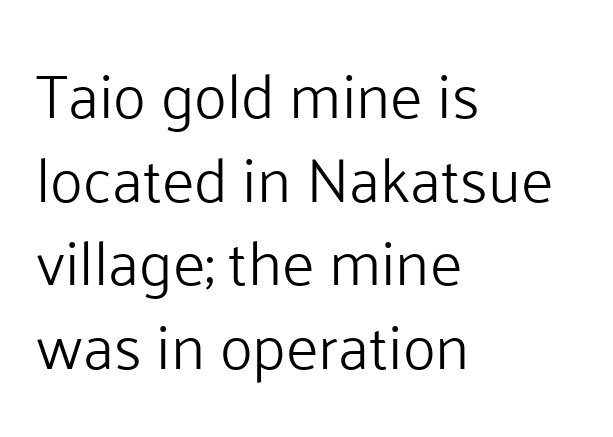
The image shows 62 px light sans-serif type, upright; set left-aligned, normal line spacing (1.35x), normal letter spacing, not underlined; low stroke contrast and a medium x-height.
